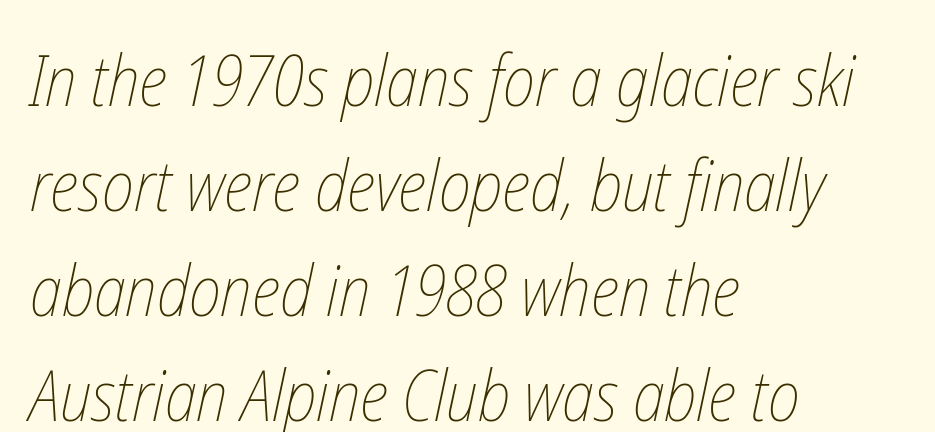
{"bold": "no", "weight": "thin", "width": "condensed", "stroke_contrast": "low", "x_height": "medium", "monospaced": "no", "underline": "no", "align": "left", "line_spacing": "normal", "line_spacing_ratio": 1.48, "letter_spacing": "normal", "letter_spacing_em": 0.0, "glyph_px": 71}
